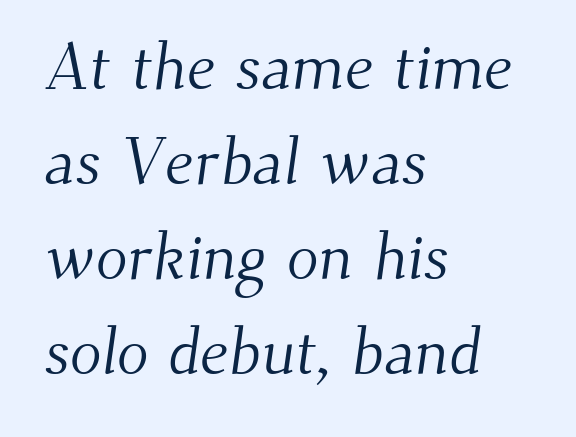
The image shows 66 px light serif type; set left-aligned, normal line spacing (1.44x), normal letter spacing, not underlined; medium stroke contrast and a small x-height.
